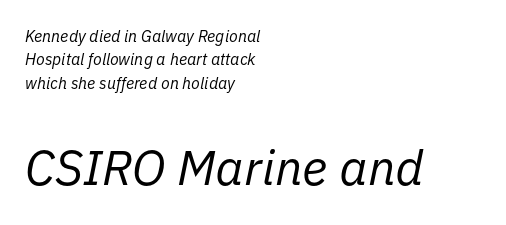
{"italic": "yes", "lean": "right", "slant_degrees": 11, "bold": "no", "weight": "regular", "width": "normal", "stroke_contrast": "low", "x_height": "medium", "monospaced": "no", "underline": "no", "align": "left", "line_spacing": "normal", "line_spacing_ratio": 1.46, "letter_spacing": "normal", "letter_spacing_em": 0.0, "larger_block": "second", "size_ratio": 3.06, "glyph_px": 49}
